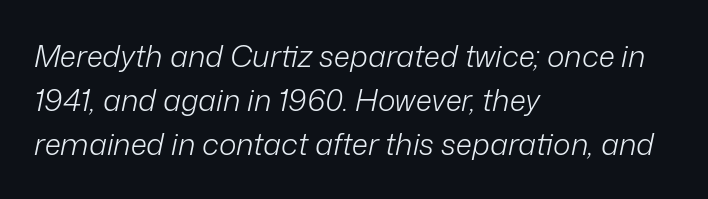
A classic flush-left, rag-right setting is used for this passage. The passage shown stacks its lines at a standard gap. Looks like regular typesetting: each glyph gets only the width it needs. Honestly, the letter spacing is just normal — you wouldn't notice it. The lettering tilts uniformly, giving the passage an italic look. The cut favours lightness, reaching ordinary text weight at its darkest.
